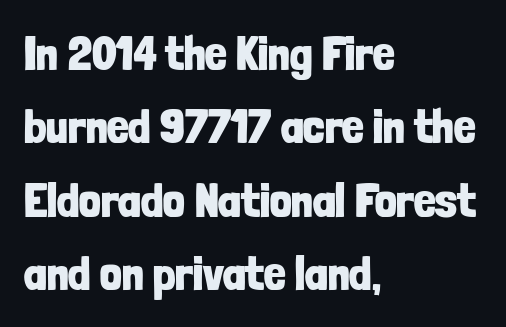
The face used here is proportionally spaced, like ordinary book or web type. The text block is weighted toward the left margin, trailing off unevenly rightward. Upright lettering throughout. Does the weight exceed regular? Yes, all the way to bold.
